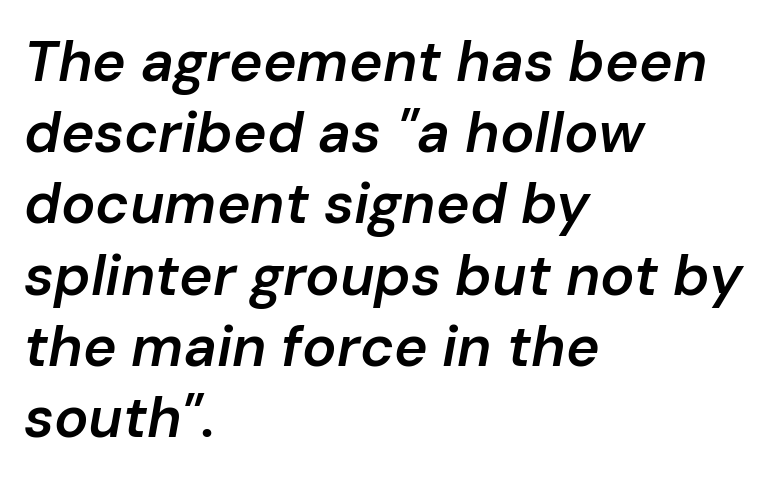
Q: Is the text bold? A: Semi-bold.
Q: Is the text italic (slanted)? A: Yes, it leans right by about 10 degrees.
Q: Is the text underlined? A: No.
Q: How is the paragraph aligned? A: Left-aligned.
Q: Is the spacing between letters normal or unusually wide? A: Normal.
Q: Is the spacing between lines tight, normal or loose? A: Normal.
Q: Width (condensed, normal, or wide)? A: Normal.
Q: Stroke contrast? A: Low.
Q: x-height? A: Medium.
Q: Monospaced? A: No.
